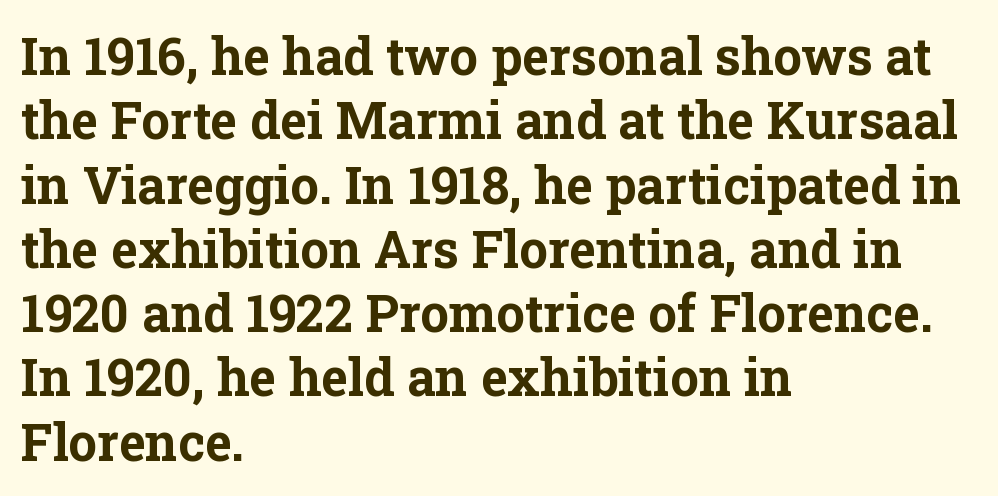
The image shows 51 px bold serif type, upright; set left-aligned, normal line spacing (1.26x), normal letter spacing, not underlined; low stroke contrast and a medium x-height.
